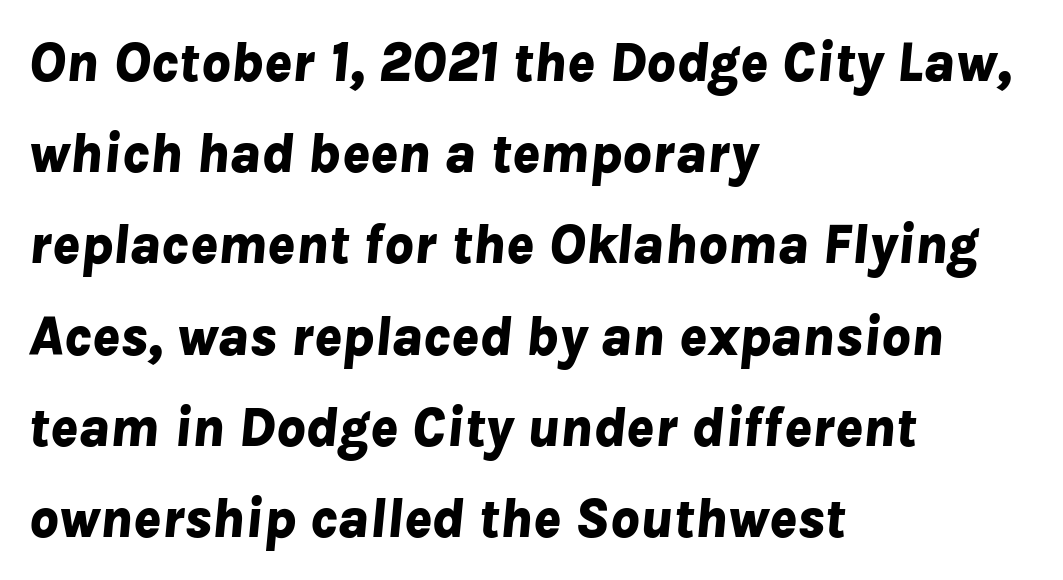
{"italic": "yes", "lean": "right", "slant_degrees": 8, "bold": "yes", "weight": "bold", "width": "normal", "stroke_contrast": "low", "x_height": "medium", "monospaced": "no", "underline": "no", "align": "left", "line_spacing": "normal", "line_spacing_ratio": 1.6, "letter_spacing": "normal", "letter_spacing_em": 0.0, "glyph_px": 57}
